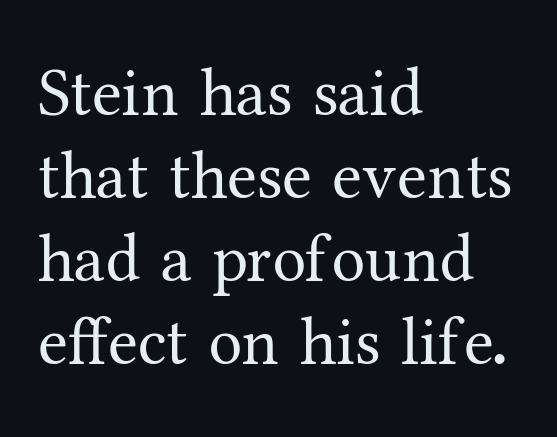
Q: Is the text bold? A: No.
Q: Is the text italic (slanted)? A: No, it is upright.
Q: Is the typeface a serif or a sans-serif typeface? A: Serif.
Q: Is the text underlined? A: No.
Q: How is the paragraph aligned? A: Left-aligned.
Q: Is the spacing between letters normal or unusually wide? A: Normal.
Q: Width (condensed, normal, or wide)? A: Normal.
Q: Stroke contrast? A: Medium.
Q: x-height? A: Medium.
Q: Monospaced? A: No.
